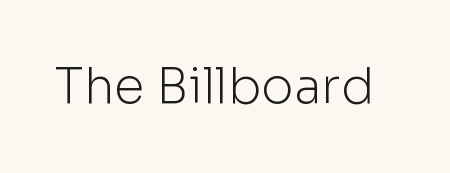
Ink coverage per letter is moderate at most. The glyphs are unaccompanied by any horizontal stroke below them. This is the regular roman posture of the typeface. Letter spacing: default.
